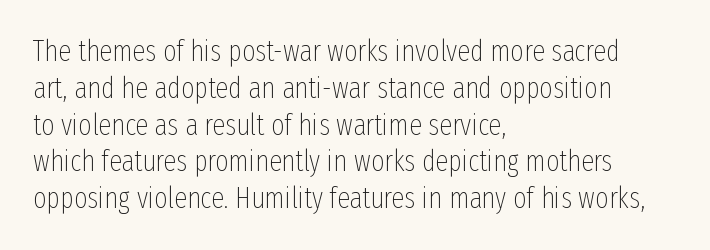
{"serif": "no", "italic": "no", "bold": "no", "weight": "thin", "width": "condensed", "stroke_contrast": "low", "x_height": "medium", "monospaced": "no", "underline": "no", "align": "left", "line_spacing": "normal", "line_spacing_ratio": 1.27, "letter_spacing": "normal", "letter_spacing_em": 0.0, "glyph_px": 29}
